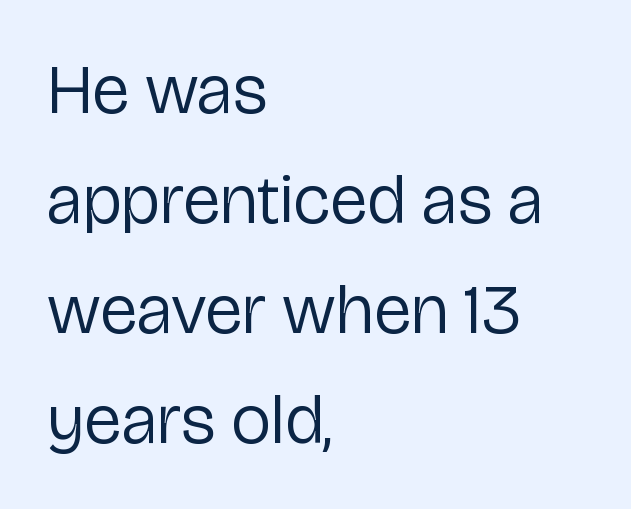
Q: Is the text bold? A: No.
Q: Is the text italic (slanted)? A: No, it is upright.
Q: Is the typeface a serif or a sans-serif typeface? A: Sans-serif.
Q: Is the text underlined? A: No.
Q: How is the paragraph aligned? A: Left-aligned.
Q: Is the spacing between letters normal or unusually wide? A: Normal.
Q: Is the spacing between lines tight, normal or loose? A: Normal.
Q: Width (condensed, normal, or wide)? A: Normal.
Q: Stroke contrast? A: Low.
Q: x-height? A: Medium.
Q: Monospaced? A: No.
